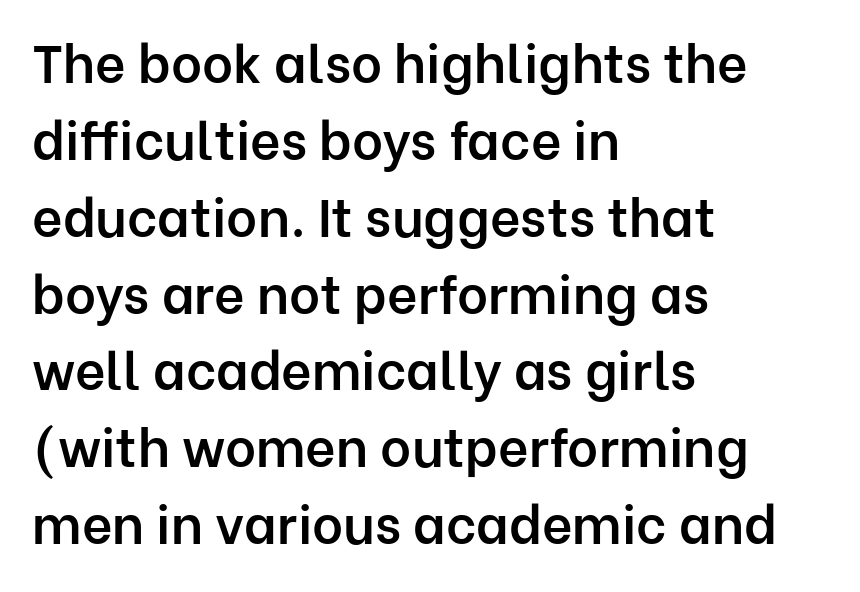
{"serif": "no", "italic": "no", "bold": "semi", "weight": "semibold", "width": "normal", "stroke_contrast": "low", "x_height": "medium", "monospaced": "no", "underline": "no", "align": "left", "line_spacing": "normal", "line_spacing_ratio": 1.45, "letter_spacing": "normal", "letter_spacing_em": 0.0, "glyph_px": 53}
